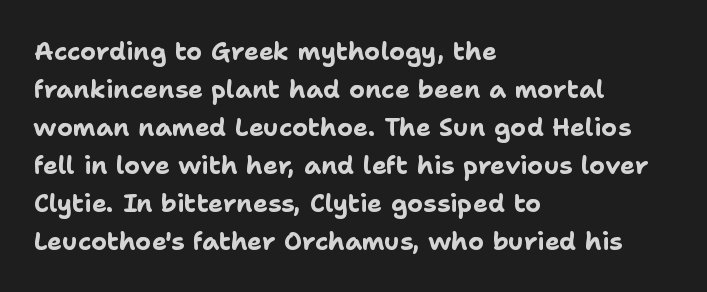
Q: Is the text bold? A: Yes.
Q: Is the text italic (slanted)? A: No, it is upright.
Q: Is the text underlined? A: No.
Q: How is the paragraph aligned? A: Left-aligned.
Q: Is the spacing between letters normal or unusually wide? A: Normal.
Q: Is the spacing between lines tight, normal or loose? A: Normal.
